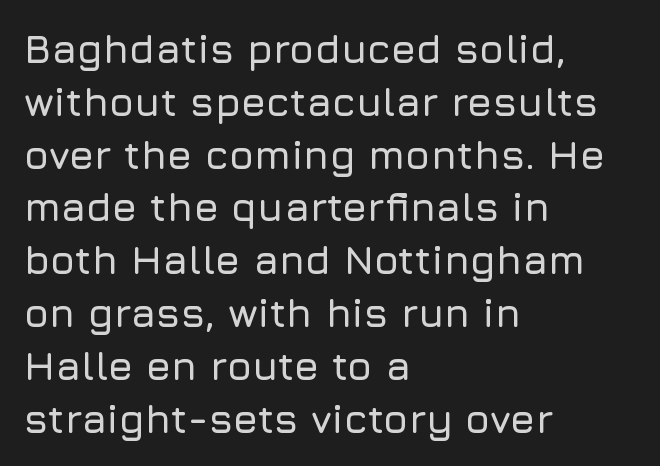
Evenly set lines give the paragraph a standard silhouette. Just letters on the line, the space beneath them empty. Serif or sans? Sans — the stroke terminals are bare. Students, note that the glyphs here touch the page at normal intervals.
